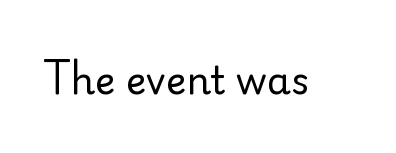
The image shows 38 px regular-weight sans-serif type, upright; set normal letter spacing, not underlined; low stroke contrast and a small x-height.
